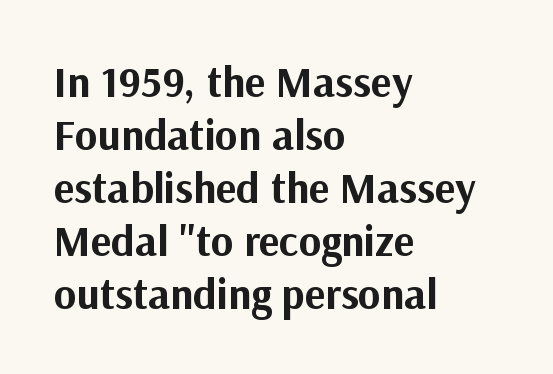
The image shows 43 px bold sans-serif type, upright; set left-aligned, line spacing 1.23x, normal letter spacing, not underlined; medium stroke contrast and a medium x-height.
